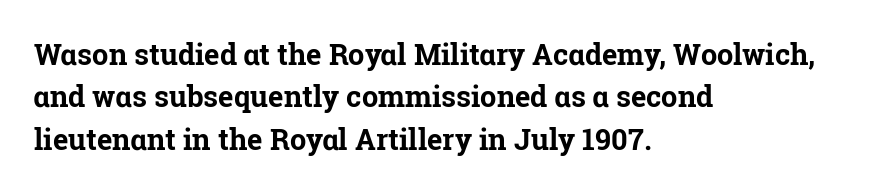
{"serif": "yes", "italic": "no", "bold": "yes", "weight": "bold", "width": "normal", "stroke_contrast": "low", "x_height": "medium", "monospaced": "no", "underline": "no", "align": "left", "line_spacing": "normal", "line_spacing_ratio": 1.46, "letter_spacing": "normal", "letter_spacing_em": 0.0, "glyph_px": 29}
